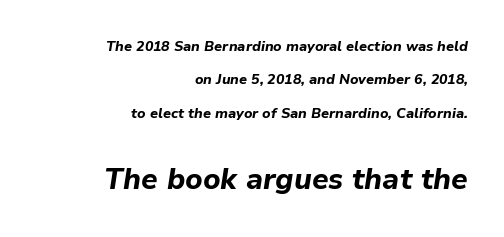
Q: Is the text bold? A: Yes.
Q: Is the text italic (slanted)? A: Yes, it leans right by about 9 degrees.
Q: Is the text underlined? A: No.
Q: How is the paragraph aligned? A: Right-aligned.
Q: Is the spacing between letters normal or unusually wide? A: Normal.
Q: Is the spacing between lines tight, normal or loose? A: Loose.
Q: Which block of text is set in a larger size, the first (top) or the second (bottom)? A: The second (bottom) one.
Q: Width (condensed, normal, or wide)? A: Normal.
Q: Stroke contrast? A: Low.
Q: x-height? A: Medium.
Q: Monospaced? A: No.
